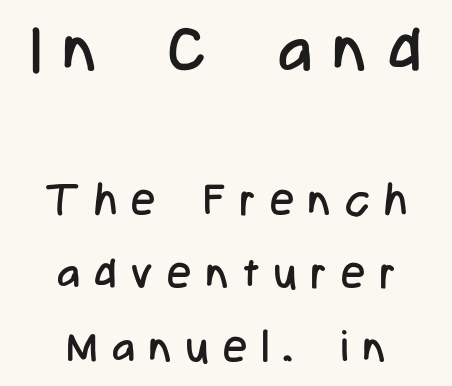
{"serif": "no", "italic": "no", "bold": "no", "weight": "regular", "width": "condensed", "stroke_contrast": "low", "x_height": "medium", "monospaced": "no", "underline": "no", "align": "center", "line_spacing_ratio": 1.71, "letter_spacing": "wide", "letter_spacing_em": 0.34, "larger_block": "first", "size_ratio": 1.49, "glyph_px": 64}
